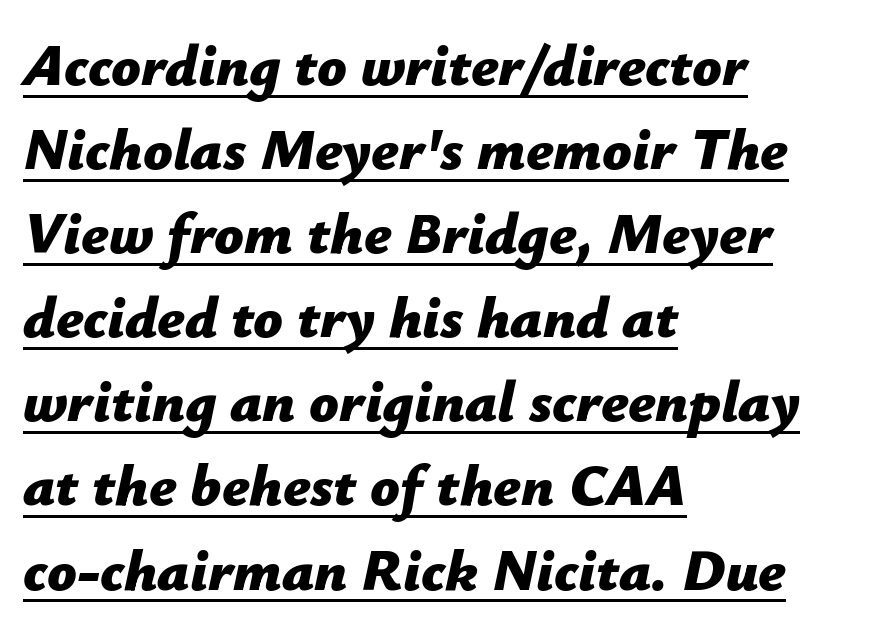
Q: Is the text bold? A: Yes.
Q: Is the text italic (slanted)? A: Yes, it leans right by about 12 degrees.
Q: Is the text underlined? A: Yes.
Q: How is the paragraph aligned? A: Left-aligned.
Q: Is the spacing between letters normal or unusually wide? A: Normal.
Q: Is the spacing between lines tight, normal or loose? A: Normal.
Q: Width (condensed, normal, or wide)? A: Normal.
Q: Stroke contrast? A: Low.
Q: x-height? A: Medium.
Q: Monospaced? A: No.
